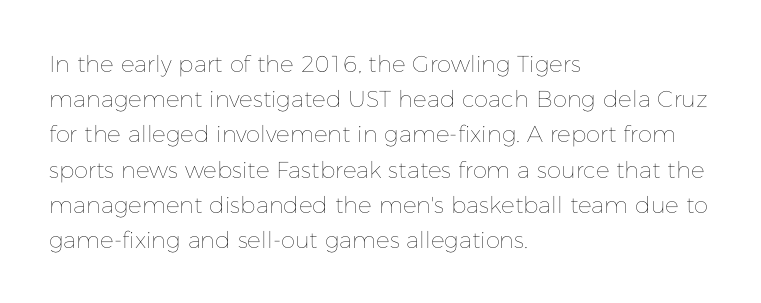
A typesetter would call this leading conventional body-copy spacing. Casual observation: everything's shoved over to the left. Counters stay open thanks to moderate or lighter strokes. The lettering stays uniformly vertical, giving the passage a roman look. No extra tracking has been applied to these lines. The gap between lines stays unmarked.
